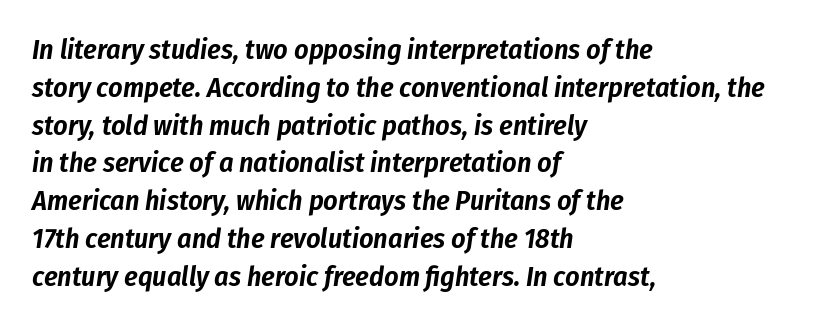
Q: Is the text italic (slanted)? A: Yes, it leans right by about 8 degrees.
Q: Is the text underlined? A: No.
Q: How is the paragraph aligned? A: Left-aligned.
Q: Is the spacing between letters normal or unusually wide? A: Normal.
Q: Is the spacing between lines tight, normal or loose? A: Normal.
Q: Width (condensed, normal, or wide)? A: Condensed.
Q: Stroke contrast? A: Low.
Q: x-height? A: Medium.
Q: Monospaced? A: No.
